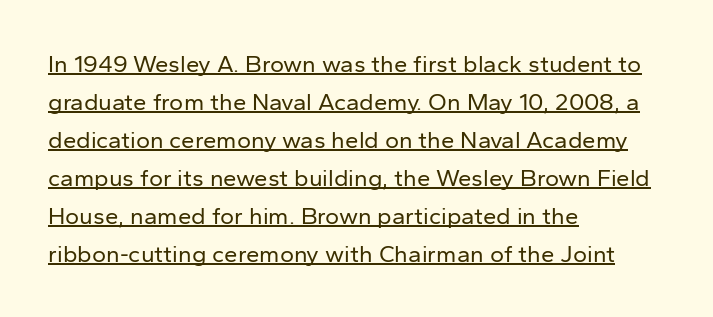
This rendering uses left alignment, leaving the right contour irregular. The rendering uses a moderate line-height, typical for paragraphs. Decoration check: the copy is underlined. Nope, not italic — everything's standing straight. The font is comparable to plain body text, perhaps lighter.
